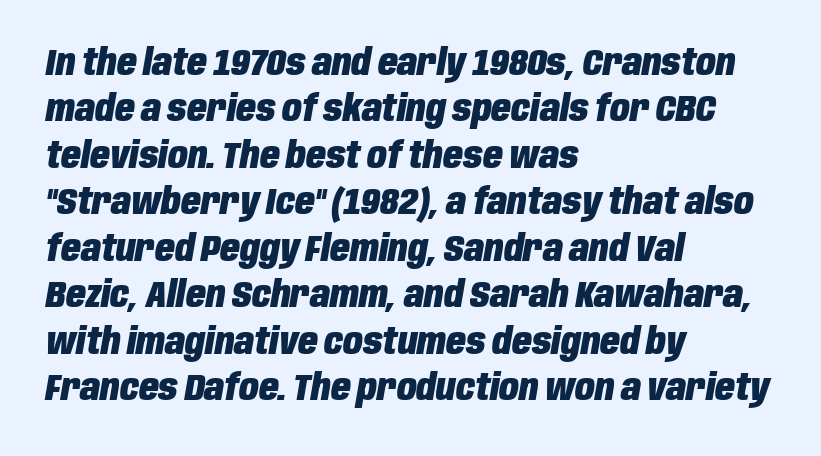
Q: Is the text bold? A: Yes.
Q: Is the text italic (slanted)? A: Yes, it leans right by about 10 degrees.
Q: Is the text underlined? A: No.
Q: How is the paragraph aligned? A: Left-aligned.
Q: Is the spacing between letters normal or unusually wide? A: Normal.
Q: Is the spacing between lines tight, normal or loose? A: Normal.
Q: Width (condensed, normal, or wide)? A: Condensed.
Q: Stroke contrast? A: Low.
Q: x-height? A: Large.
Q: Monospaced? A: No.
